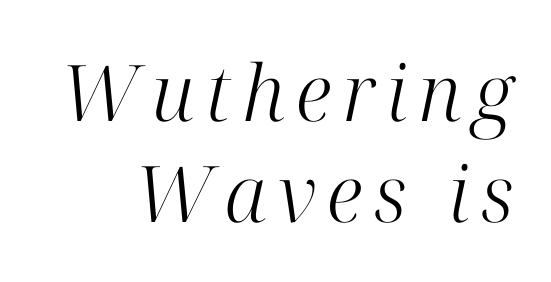
Q: Is the text bold? A: No.
Q: Is the text italic (slanted)? A: Yes, it leans right by about 12 degrees.
Q: Is the typeface a serif or a sans-serif typeface? A: Serif.
Q: Is the text underlined? A: No.
Q: Is the spacing between lines tight, normal or loose? A: Normal.
Q: Width (condensed, normal, or wide)? A: Normal.
Q: Stroke contrast? A: High.
Q: x-height? A: Medium.
Q: Monospaced? A: No.
